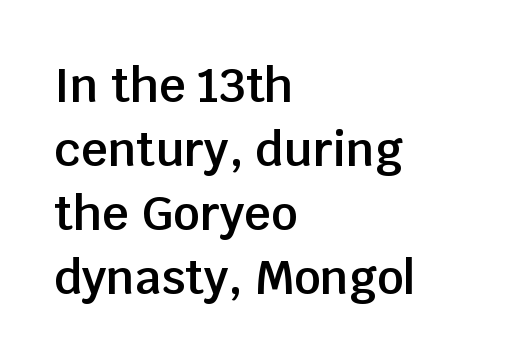
The image shows 47 px semibold sans-serif type, upright; set left-aligned, normal line spacing (1.36x), normal letter spacing, not underlined; low stroke contrast and a large x-height.
